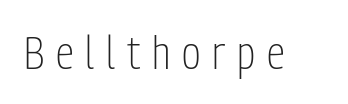
Observe the wide spacing: letters keep a clear distance from each other. The letters advance in unequal steps, a hallmark of proportional type. The specimen reads as upright at a glance. The space directly below the letters is spotless.
